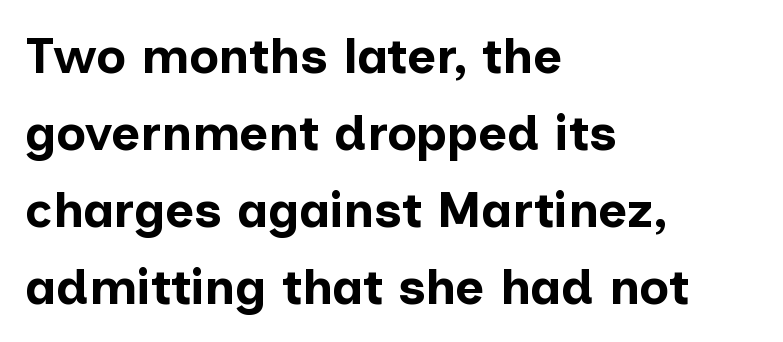
Q: Is the text bold? A: Yes.
Q: Is the text italic (slanted)? A: No, it is upright.
Q: Is the typeface a serif or a sans-serif typeface? A: Sans-serif.
Q: Is the text underlined? A: No.
Q: How is the paragraph aligned? A: Left-aligned.
Q: Is the spacing between letters normal or unusually wide? A: Normal.
Q: Is the spacing between lines tight, normal or loose? A: Normal.
Q: Width (condensed, normal, or wide)? A: Normal.
Q: Stroke contrast? A: Low.
Q: x-height? A: Medium.
Q: Monospaced? A: No.
